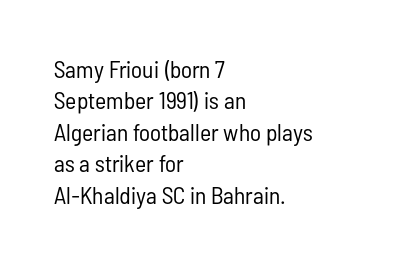
The image shows 24 px text type, upright; set left-aligned, normal line spacing (1.31x), normal letter spacing, not underlined.
